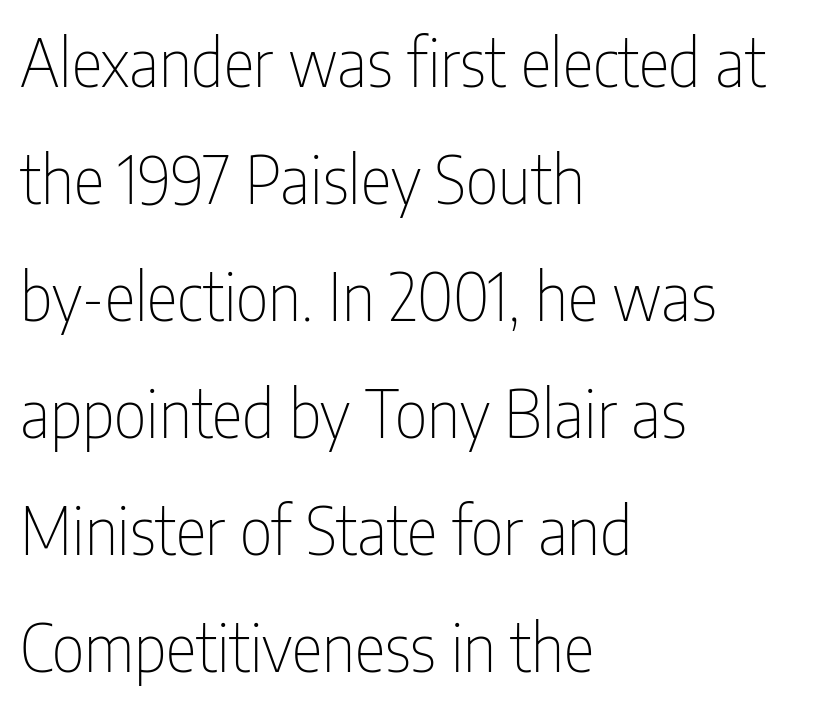
Q: Is the text bold? A: No.
Q: Is the text italic (slanted)? A: No, it is upright.
Q: Is the typeface a serif or a sans-serif typeface? A: Sans-serif.
Q: Is the text underlined? A: No.
Q: How is the paragraph aligned? A: Left-aligned.
Q: Is the spacing between letters normal or unusually wide? A: Normal.
Q: Width (condensed, normal, or wide)? A: Condensed.
Q: Stroke contrast? A: Low.
Q: x-height? A: Medium.
Q: Monospaced? A: No.
